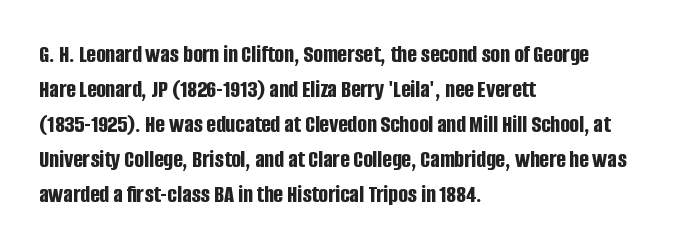
Q: Is the text bold? A: Yes.
Q: Is the text italic (slanted)? A: No, it is upright.
Q: Is the text underlined? A: No.
Q: How is the paragraph aligned? A: Left-aligned.
Q: Is the spacing between letters normal or unusually wide? A: Normal.
Q: Is the spacing between lines tight, normal or loose? A: Normal.
